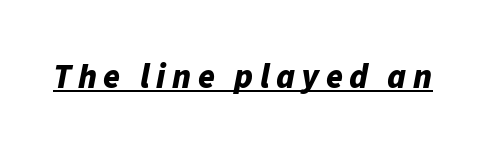
Caption: bold face, heavy strokes. Quick note: italic. The rendering uses the underline text-decoration. Character widths vary here, with narrow letters taking less room than wide ones.
